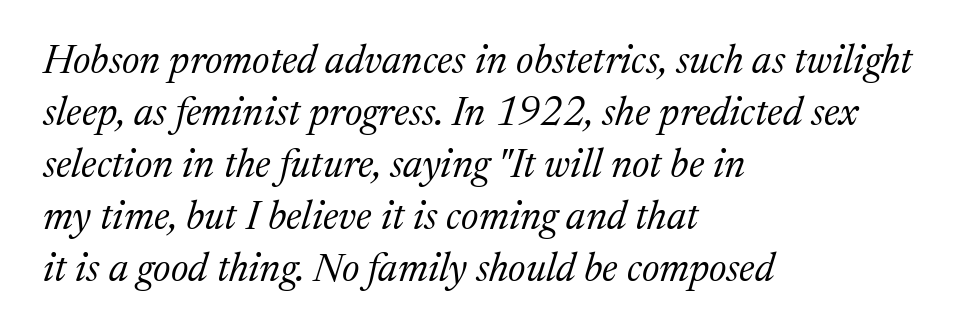
The image shows 40 px regular-weight serif type, italic (leaning right); set left-aligned, normal line spacing (1.3x), normal letter spacing, not underlined; medium stroke contrast and a medium x-height.
